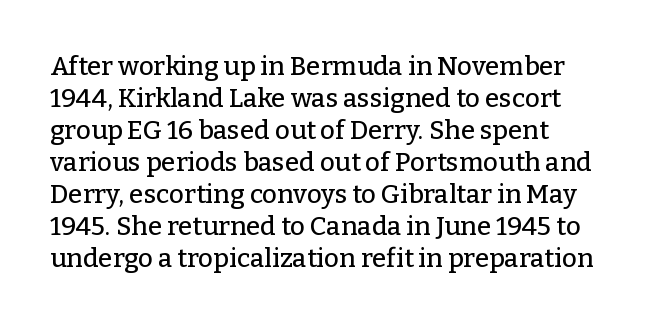
The image shows 26 px text type, upright; set left-aligned, line spacing 1.23x, normal letter spacing, not underlined.
